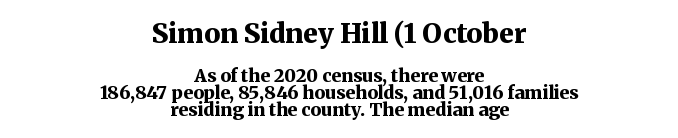
Q: Is the text bold? A: Yes.
Q: Is the text italic (slanted)? A: No, it is upright.
Q: Is the text underlined? A: No.
Q: How is the paragraph aligned? A: Centered.
Q: Is the spacing between letters normal or unusually wide? A: Normal.
Q: Is the spacing between lines tight, normal or loose? A: Tight.
Q: Which block of text is set in a larger size, the first (top) or the second (bottom)? A: The first (top) one.
